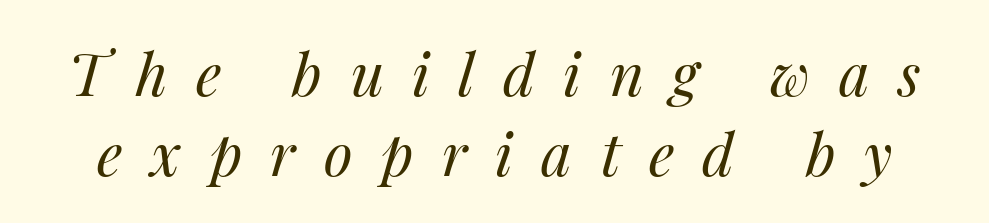
The image shows 59 px regular-weight type, italic (leaning right); set normal line spacing (1.35x), unusually wide letter spacing (+0.48 em), not underlined; medium stroke contrast and a medium x-height.
